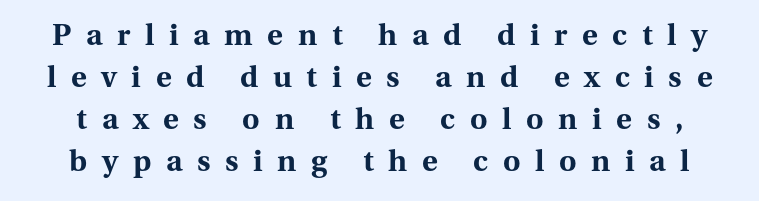
Glance below the letters and you will spot only blank space. A normal amount of white space separates one row of letters from the next. The face used here is seriffed, in the tradition of book romans. In terms of posture, this sample is upright. Note the varied advance widths — an 'i' is clearly narrower than an 'm'. The tracking reads as deliberately expanded to a designer's eye.
